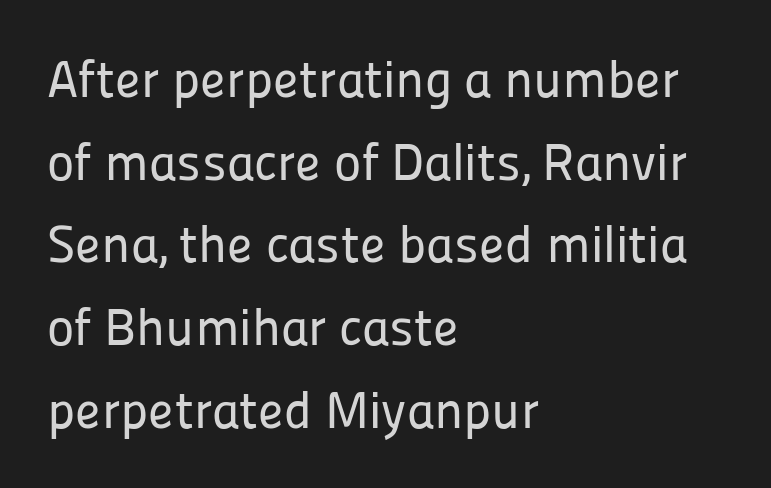
The image shows 52 px sans-serif type, upright; set left-aligned, normal line spacing (1.59x), normal letter spacing, not underlined; low stroke contrast and a medium x-height.
